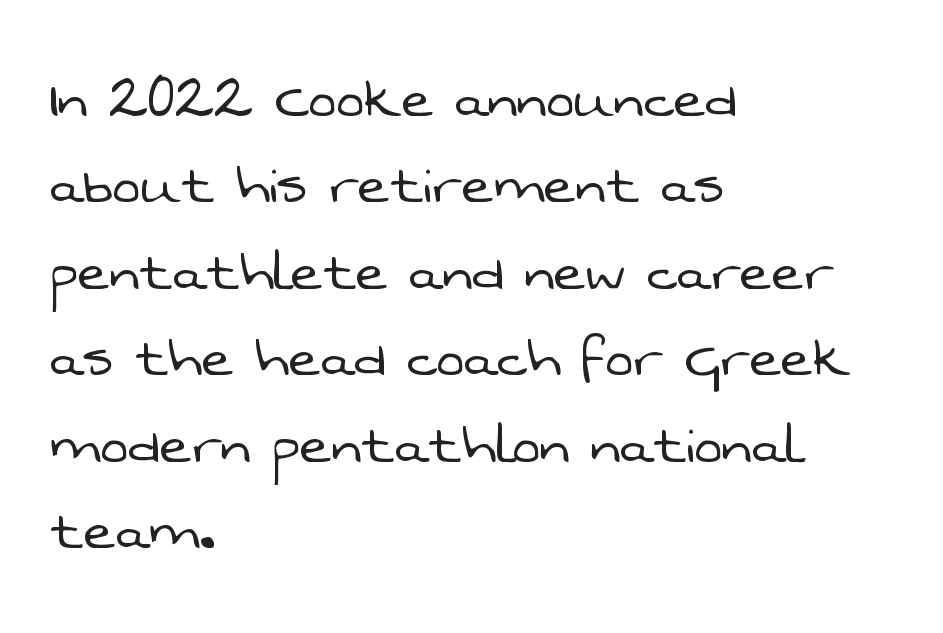
Q: Is the text bold? A: No.
Q: Is the typeface a serif or a sans-serif typeface? A: Sans-serif.
Q: Is the text underlined? A: No.
Q: How is the paragraph aligned? A: Left-aligned.
Q: Is the spacing between letters normal or unusually wide? A: Normal.
Q: Is the spacing between lines tight, normal or loose? A: Normal.
Q: Width (condensed, normal, or wide)? A: Normal.
Q: Stroke contrast? A: Low.
Q: x-height? A: Medium.
Q: Monospaced? A: No.
